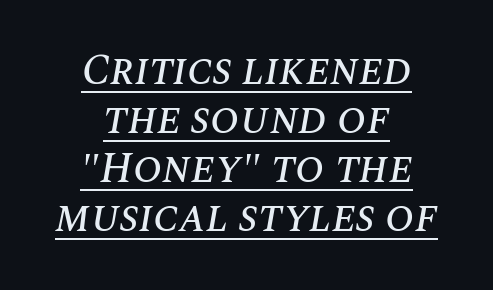
The image shows 43 px text type, italic (leaning right); set centered, tight line spacing (1.14x), normal letter spacing, underlined; medium stroke contrast and a large x-height.
